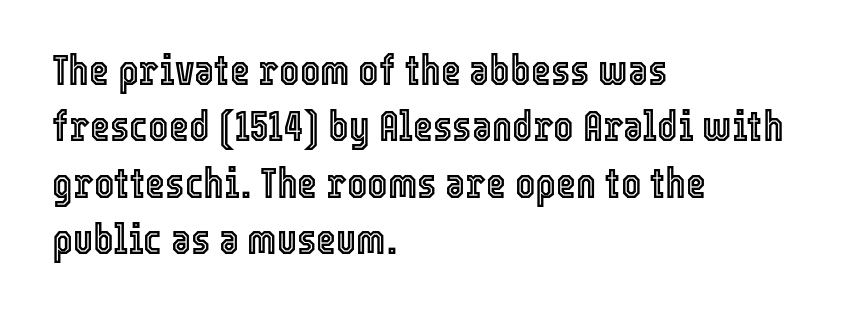
A typesetter would call this proportional, since set widths differ per character. Short and long lines alike share a common starting point at left. Vertically, the passage feels balanced, rows spaced as you'd expect. The lettering stays uniformly vertical, giving the passage a roman look. The rendering keeps characters at their native spacing. Quick note: underline off.
